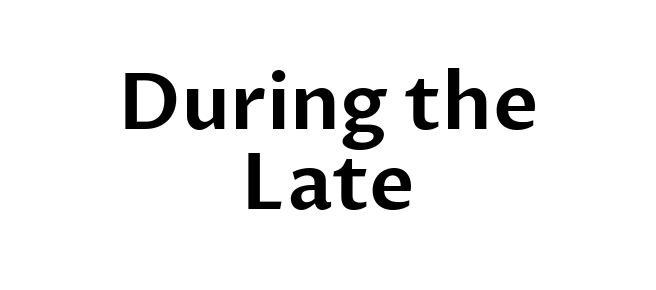
Q: Is the text italic (slanted)? A: No, it is upright.
Q: Is the typeface a serif or a sans-serif typeface? A: Sans-serif.
Q: Is the text underlined? A: No.
Q: How is the paragraph aligned? A: Centered.
Q: Is the spacing between letters normal or unusually wide? A: Normal.
Q: Is the spacing between lines tight, normal or loose? A: Tight.
Q: Width (condensed, normal, or wide)? A: Normal.
Q: Stroke contrast? A: Low.
Q: x-height? A: Medium.
Q: Monospaced? A: No.
